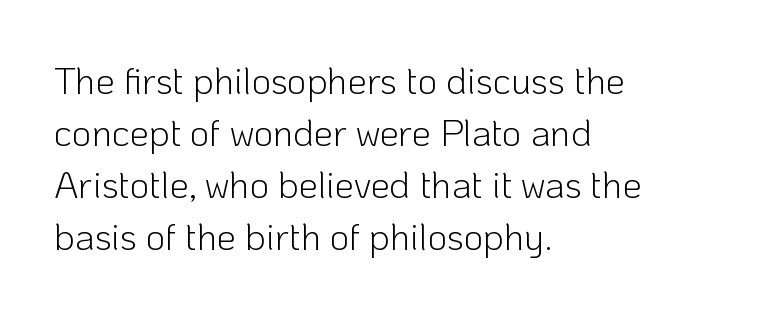
{"serif": "no", "italic": "no", "bold": "no", "weight": "light", "width": "normal", "stroke_contrast": "low", "x_height": "medium", "monospaced": "no", "underline": "no", "align": "left", "line_spacing": "normal", "line_spacing_ratio": 1.37, "letter_spacing": "normal", "letter_spacing_em": 0.0, "glyph_px": 38}
